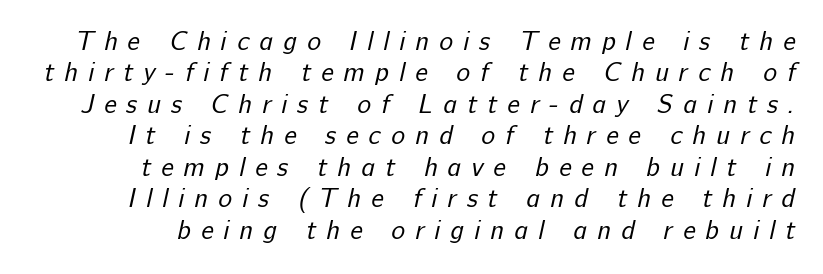
No letter is thick-stroked: the sample isn't bold. Anything drawn beneath the words? Only blank space. What stands out about the letter spacing? Its width — letters are far apart.
